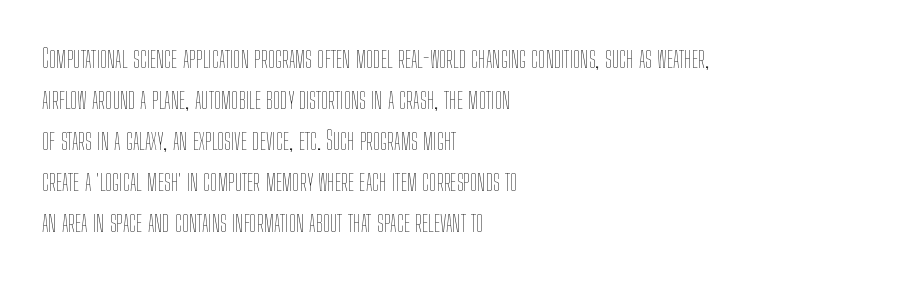
The words here are not underlined. Unbolded letterforms with no extra heft. Quick note: interline space is typical. These lines stack with their left ends in a neat column. Ordinary non-slanted type is in use. Here the glyphs are tracked normally, forming tight word shapes.
